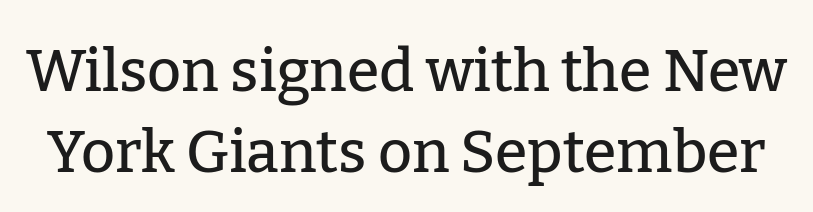
The image shows 59 px serif type, upright; set normal line spacing (1.38x), normal letter spacing, not underlined; low stroke contrast and a medium x-height.
